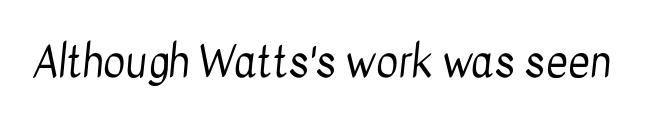
The image shows 42 px regular-weight, condensed sans-serif type; set normal letter spacing, not underlined; low stroke contrast and a medium x-height.
